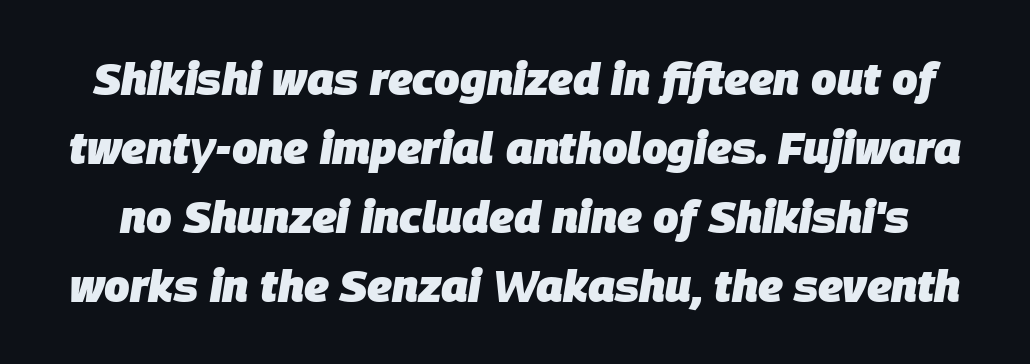
The passage shown leans; its letterforms are oblique. The words here are not underlined. Interline gaps are of average width in this sample. Proportional: the letters do not fall into vertical columns. Bold? Absolutely — the strokes are thick and heavy.
